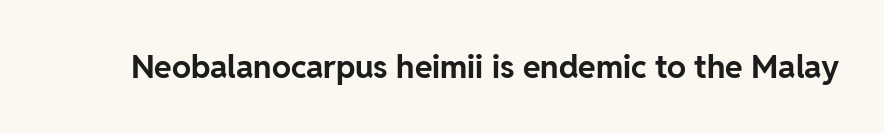
Q: Is the text bold? A: Yes.
Q: Is the text italic (slanted)? A: No, it is upright.
Q: Is the typeface a serif or a sans-serif typeface? A: Sans-serif.
Q: Is the text underlined? A: No.
Q: Is the spacing between letters normal or unusually wide? A: Normal.
Q: Width (condensed, normal, or wide)? A: Normal.
Q: Stroke contrast? A: Low.
Q: x-height? A: Medium.
Q: Monospaced? A: No.
